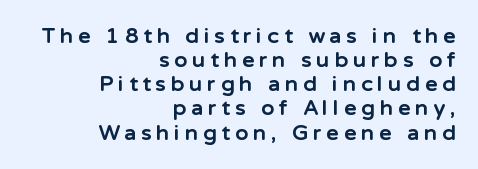
Q: Is the text bold? A: Yes.
Q: Is the text italic (slanted)? A: No, it is upright.
Q: Is the text underlined? A: No.
Q: How is the paragraph aligned? A: Right-aligned.
Q: Is the spacing between letters normal or unusually wide? A: Unusually wide.
Q: Is the spacing between lines tight, normal or loose? A: Tight.
